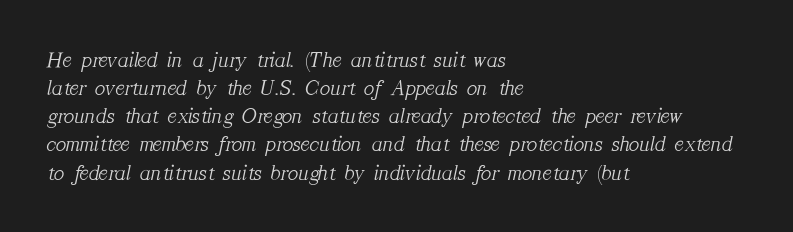
Q: Is the text bold? A: No.
Q: Is the text italic (slanted)? A: Yes, it leans right by about 12 degrees.
Q: Is the text underlined? A: No.
Q: How is the paragraph aligned? A: Left-aligned.
Q: Is the spacing between letters normal or unusually wide? A: Normal.
Q: Is the spacing between lines tight, normal or loose? A: Normal.
